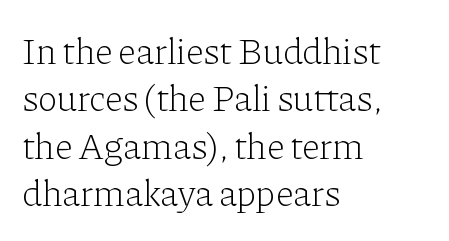
{"serif": "yes", "italic": "no", "bold": "no", "weight": "light", "width": "normal", "stroke_contrast": "low", "x_height": "medium", "monospaced": "no", "underline": "no", "align": "left", "line_spacing": "normal", "line_spacing_ratio": 1.28, "letter_spacing": "normal", "letter_spacing_em": 0.0, "glyph_px": 37}
